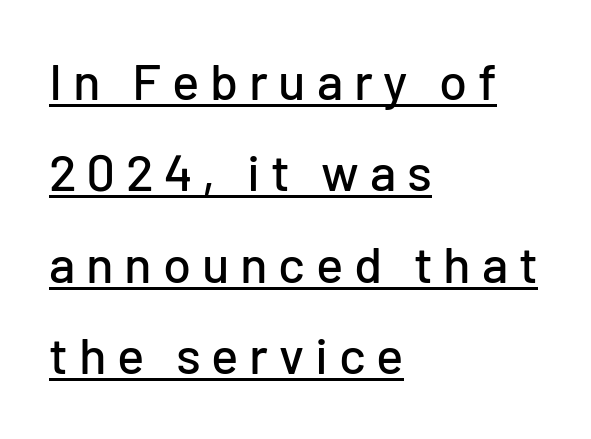
The setting favours the left margin, as ordinary paragraphs usually do. Caption: lettering with a line underneath. Examine the stroke ends and you'll find no serifs. The letters advance in unequal steps, a hallmark of proportional type. Unlike italic type, these characters show no tilt at all. Someone cranked the tracking dial way up on this one.
